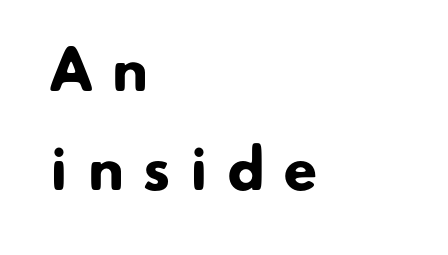
{"serif": "no", "bold": "yes", "weight": "heavy", "width": "normal", "stroke_contrast": "low", "x_height": "small", "monospaced": "no", "underline": "no", "align": "left", "line_spacing_ratio": 1.84, "letter_spacing": "wide", "letter_spacing_em": 0.37, "glyph_px": 54}
